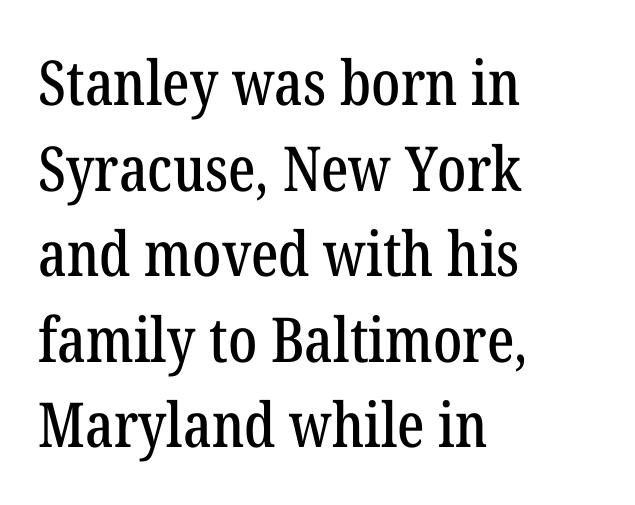
These lines keep a tight, regular rhythm from letter to letter. Every stem runs plumb, perpendicular to the baseline. Leading: standard. The baseline area is clear. These lines stack with their left ends in a neat column. Typographically, this falls in the serif category.
